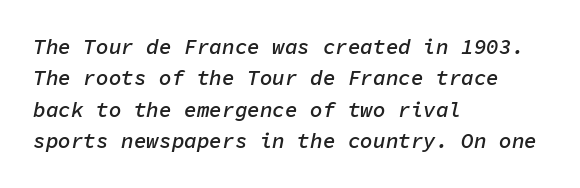
The image shows 21 px text type, italic (leaning right); set left-aligned, normal line spacing (1.5x), normal letter spacing, not underlined.
